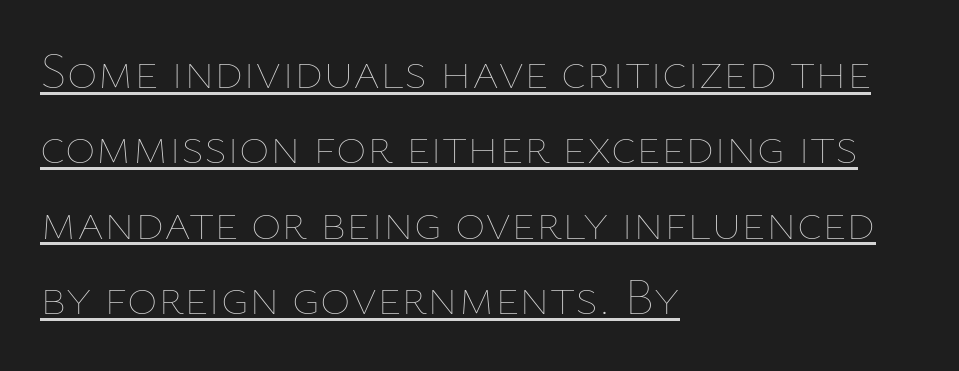
Posture: straight, roman, zero tilt. The tracking reads as untouched default to a designer's eye. The typeface has the unassuming heft of standard copy or less. Each letter keeps its own natural width here, so spacing adapts to shape. The block of text has a typical density, with ordinary space between rows. These lines stack with their left ends in a neat column.
